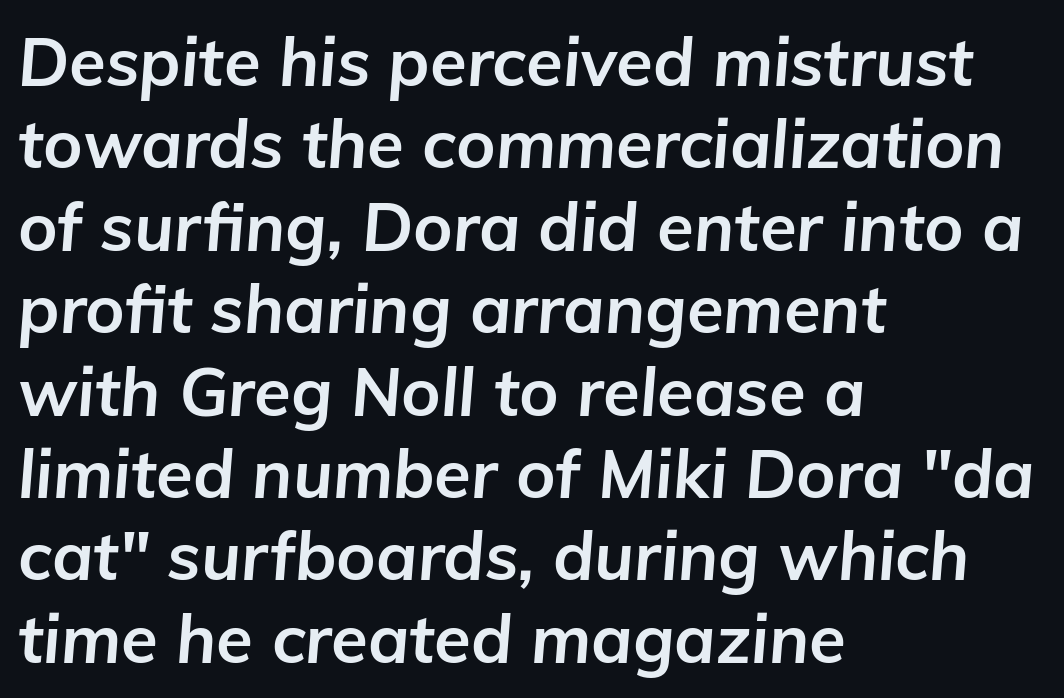
{"italic": "yes", "lean": "right", "slant_degrees": 5, "bold": "yes", "weight": "bold", "width": "normal", "stroke_contrast": "low", "x_height": "medium", "monospaced": "no", "underline": "no", "align": "left", "line_spacing_ratio": 1.23, "letter_spacing": "normal", "letter_spacing_em": 0.0, "glyph_px": 67}
